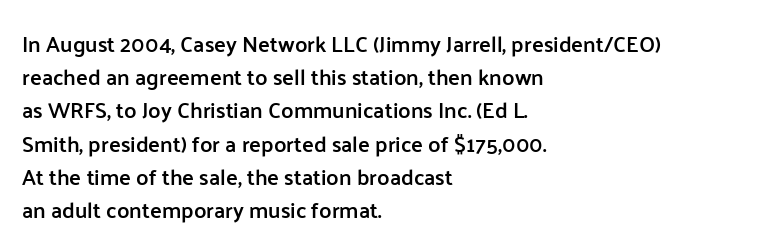
{"italic": "no", "bold": "semi", "underline": "no", "align": "left", "line_spacing": "normal", "line_spacing_ratio": 1.51, "letter_spacing": "normal", "letter_spacing_em": 0.0, "glyph_px": 22}
